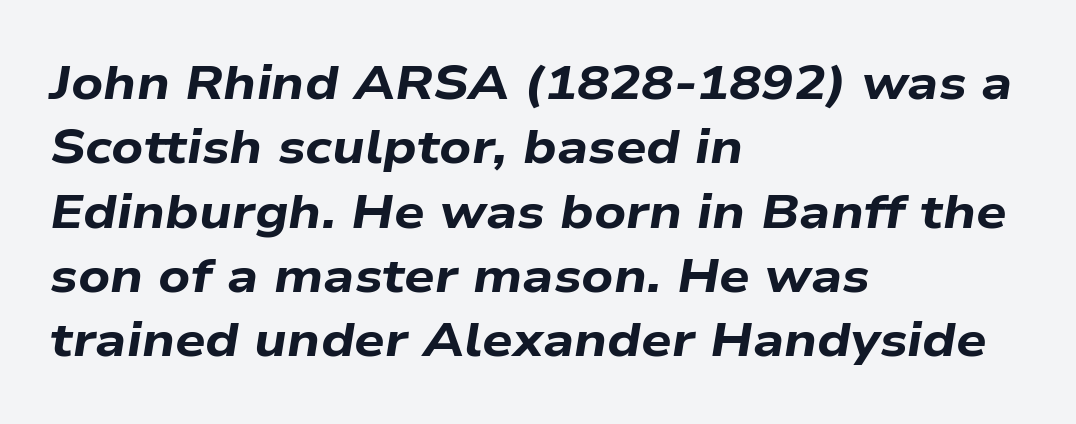
You'd pick this weight for a headline — it's a proper bold. The setting favours the left margin, as ordinary paragraphs usually do. Italic? Definitely — the glyphs are oblique. The rendering uses natural spacing where letterforms have individual widths.
